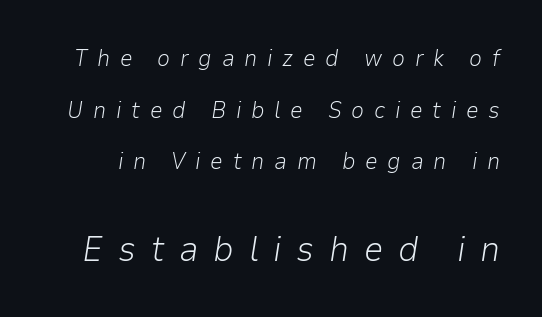
Looks like regular typesetting: each glyph gets only the width it needs. Just letters on the line, the space beneath them empty. Reading down the column, the eye jumps a long way to each next line. The block sitting lower on the canvas is the one with enlarged characters.
